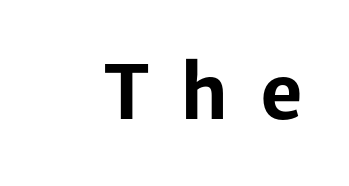
{"serif": "no", "italic": "no", "bold": "yes", "weight": "bold", "width": "normal", "stroke_contrast": "low", "x_height": "medium", "monospaced": "no", "underline": "no", "letter_spacing": "wide", "letter_spacing_em": 0.42, "glyph_px": 74}
